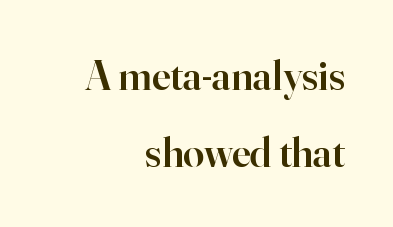
Is this a fixed-width face? No — the glyphs have proportional, varying widths. Lines of text with bare space underneath. Between one letter and the next there's only the usual sliver of space. Quick note: not italic, upright. The letters carry serifs — small finishing strokes at the ends of their stems. This rendering uses right alignment, leaving the left contour irregular.
